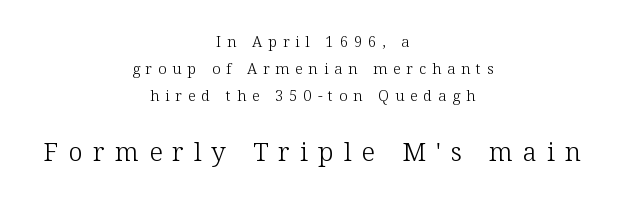
{"italic": "no", "bold": "no", "underline": "no", "align": "center", "line_spacing_ratio": 1.81, "letter_spacing": "wide", "letter_spacing_em": 0.39, "larger_block": "second", "size_ratio": 1.73, "glyph_px": 26}
